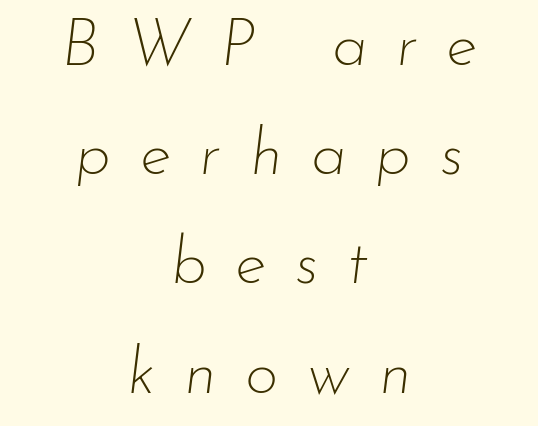
Q: Is the text bold? A: No.
Q: Is the text italic (slanted)? A: Yes, it leans right by about 7 degrees.
Q: Is the text underlined? A: No.
Q: How is the paragraph aligned? A: Centered.
Q: Is the spacing between letters normal or unusually wide? A: Unusually wide.
Q: Is the spacing between lines tight, normal or loose? A: Normal.
Q: Width (condensed, normal, or wide)? A: Normal.
Q: Stroke contrast? A: Low.
Q: x-height? A: Small.
Q: Monospaced? A: No.
